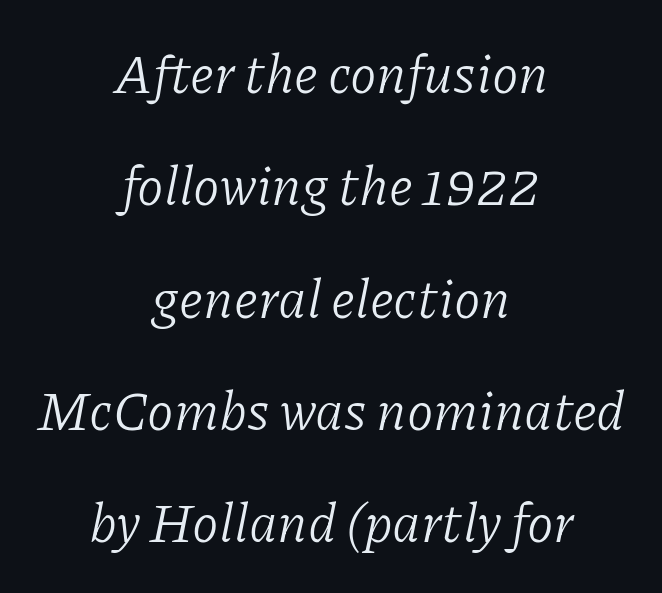
The image shows 54 px light serif type, italic (leaning right); set centered, loose line spacing (2.08x), normal letter spacing, not underlined; low stroke contrast and a medium x-height.
